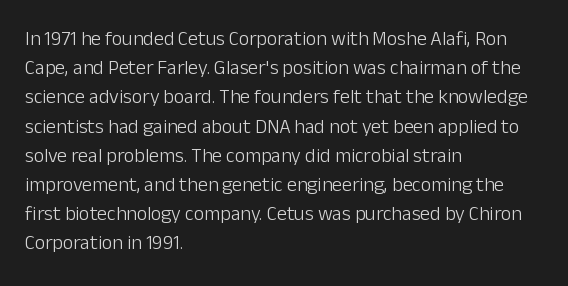
The image shows 20 px text type, upright; set left-aligned, normal line spacing (1.46x), normal letter spacing, not underlined.
